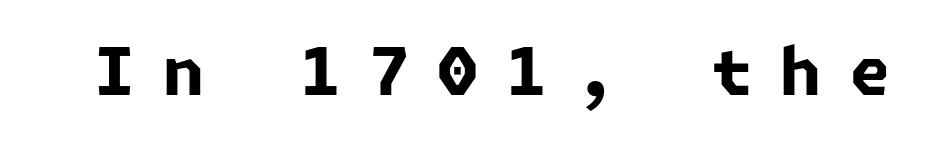
Q: Is the text bold? A: Yes.
Q: Is the typeface a serif or a sans-serif typeface? A: Sans-serif.
Q: Is the text underlined? A: No.
Q: Is the spacing between letters normal or unusually wide? A: Unusually wide.
Q: Width (condensed, normal, or wide)? A: Normal.
Q: Stroke contrast? A: Low.
Q: x-height? A: Medium.
